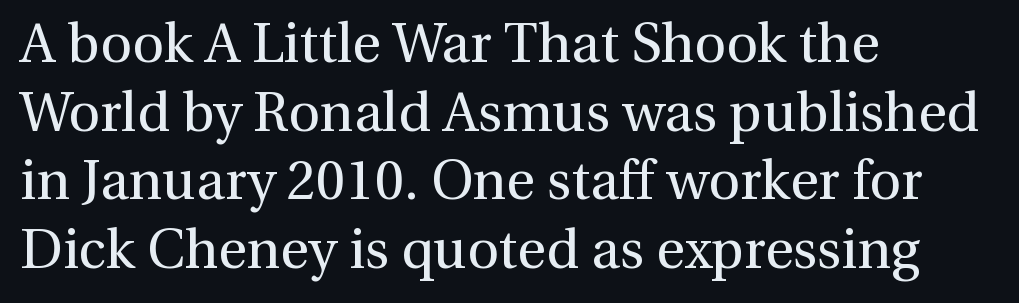
The image shows 55 px regular-weight serif type, upright; set left-aligned, normal line spacing (1.25x), normal letter spacing, not underlined; medium stroke contrast and a medium x-height.
